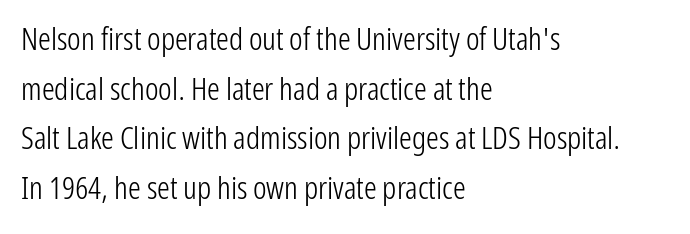
Reading down the block, your eye returns to a fixed left position each line. This is the regular roman posture of the typeface. This rendering leaves character spacing at its baseline value. Nothing sits at the stroke ends, so this counts as sans-serif.
